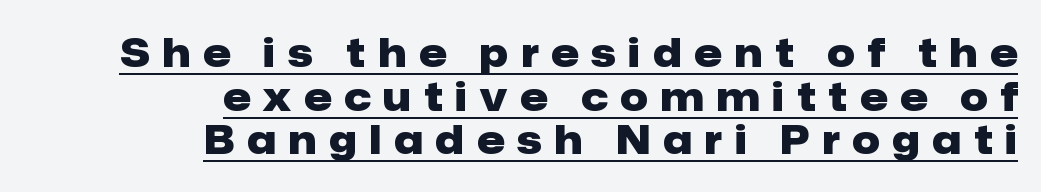
The image shows 39 px heavy sans-serif type, upright; set right-aligned, tight line spacing (1.12x), unusually wide letter spacing (+0.33 em), underlined; low stroke contrast and a medium x-height.
